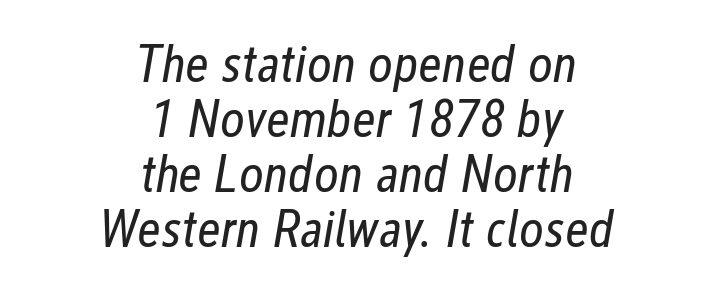
The image shows 53 px regular-weight, condensed type, italic (leaning right); set centered, tight line spacing (1.04x), normal letter spacing, not underlined; low stroke contrast and a medium x-height.
